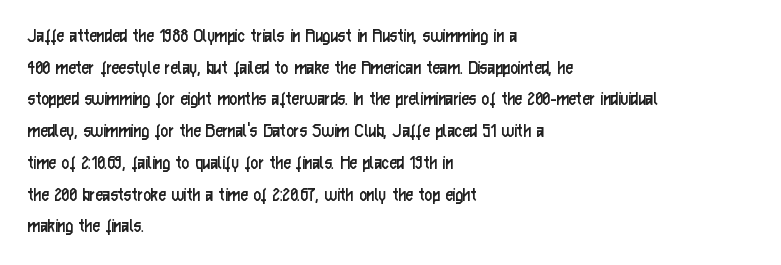
{"italic": "no", "bold": "no", "underline": "no", "align": "left", "line_spacing": "normal", "line_spacing_ratio": 1.51, "letter_spacing": "normal", "letter_spacing_em": 0.0, "glyph_px": 21}
